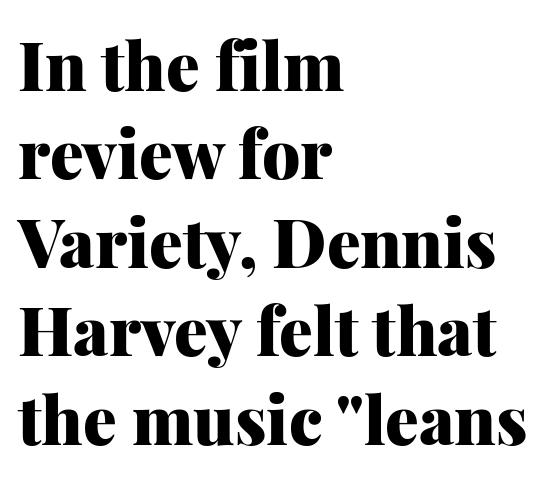
{"serif": "yes", "italic": "no", "bold": "yes", "weight": "heavy", "width": "normal", "stroke_contrast": "medium", "x_height": "medium", "monospaced": "no", "underline": "no", "align": "left", "line_spacing": "normal", "line_spacing_ratio": 1.32, "letter_spacing": "normal", "letter_spacing_em": 0.0, "glyph_px": 67}
